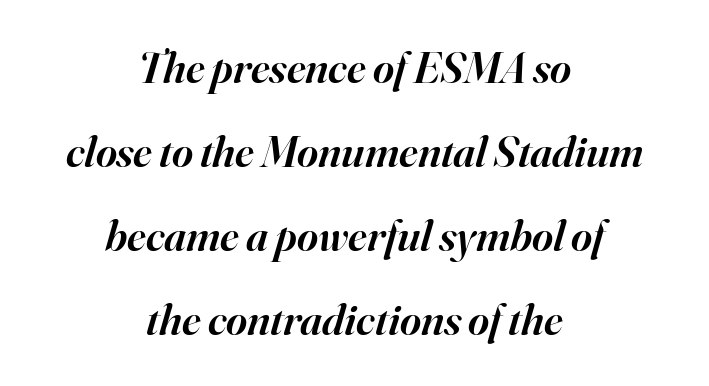
Q: Is the text bold? A: Semi-bold.
Q: Is the text italic (slanted)? A: Yes, it leans right by about 16 degrees.
Q: Is the typeface a serif or a sans-serif typeface? A: Serif.
Q: Is the text underlined? A: No.
Q: How is the paragraph aligned? A: Centered.
Q: Is the spacing between letters normal or unusually wide? A: Normal.
Q: Width (condensed, normal, or wide)? A: Normal.
Q: Stroke contrast? A: High.
Q: x-height? A: Small.
Q: Monospaced? A: No.
